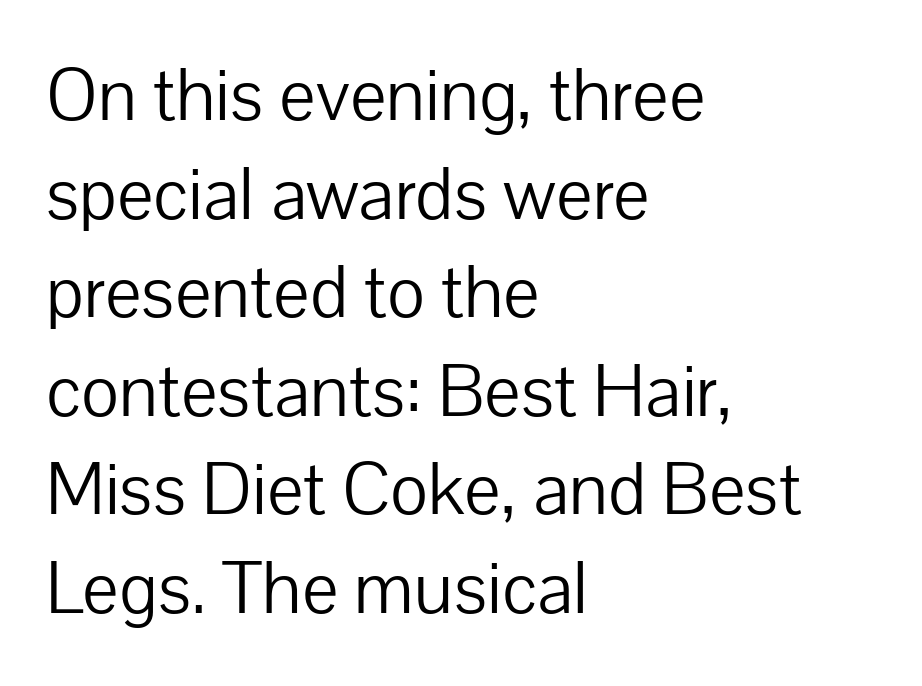
{"serif": "no", "italic": "no", "bold": "no", "weight": "light", "width": "normal", "stroke_contrast": "low", "x_height": "medium", "monospaced": "no", "underline": "no", "align": "left", "line_spacing": "normal", "line_spacing_ratio": 1.28, "letter_spacing": "normal", "letter_spacing_em": 0.0, "glyph_px": 77}
